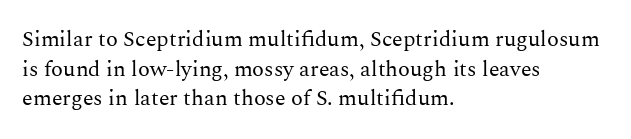
Unmarked baselines from the first word to the last. The designer left line spacing at the default. The rendering anchors every line to the left-hand side. The gaps between neighbouring characters are ordinary and unremarkable. The type sits square on the baseline with zero lean.
